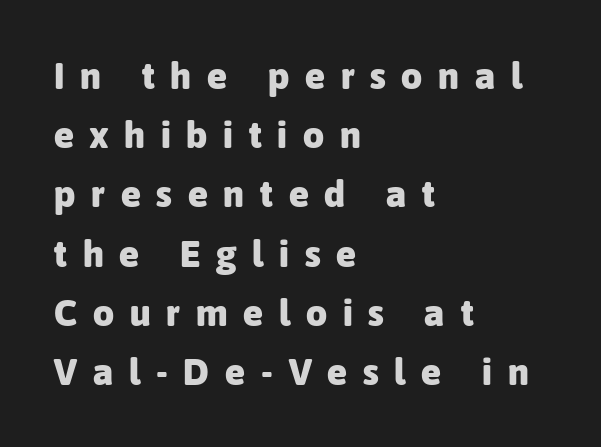
Note: no serifs on the glyphs. Teacher's note: observe the even left margin — that is flush-left alignment. What stands out about the letter spacing? Its width — letters are far apart. This is the regular roman posture of the typeface. The letters advance in unequal steps, a hallmark of proportional type. The rows are spaced the way most documents space them.
